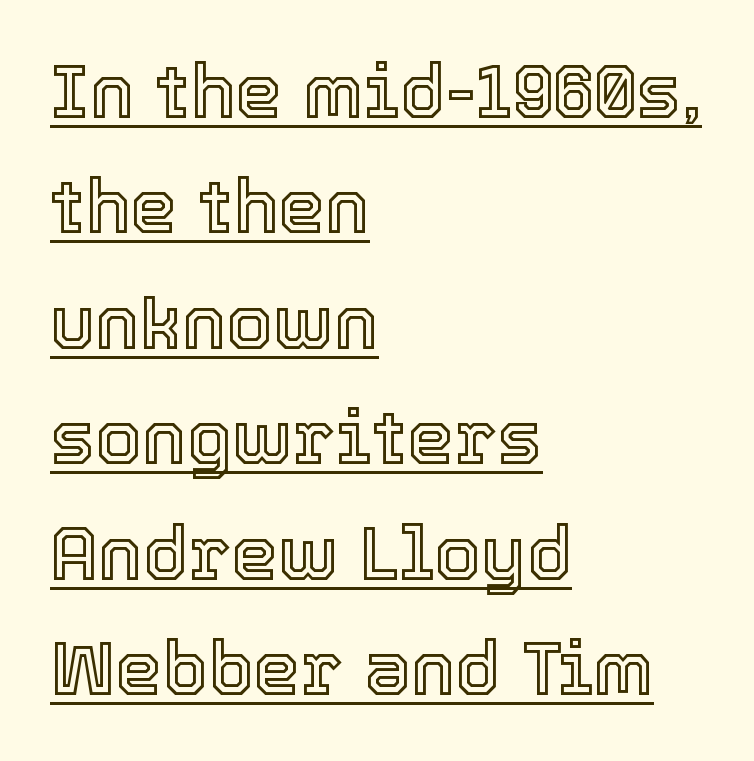
The image shows 75 px text type, upright; set left-aligned, normal line spacing (1.54x), normal letter spacing, underlined; a medium x-height.
